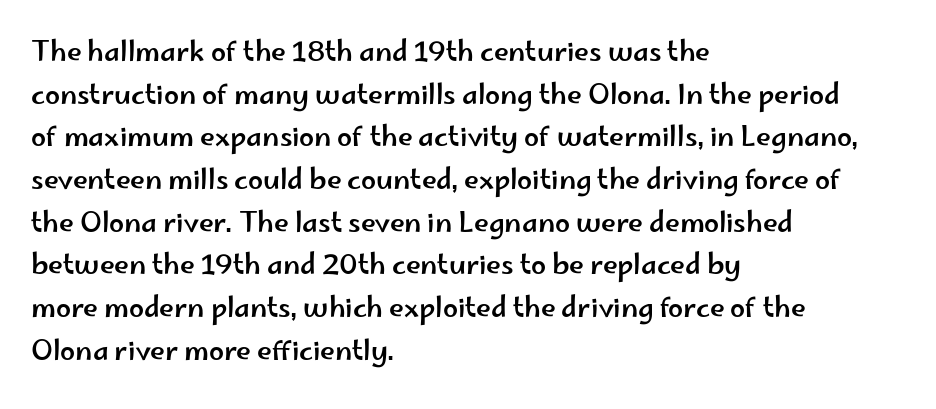
{"italic": "no", "underline": "no", "align": "left", "line_spacing": "normal", "line_spacing_ratio": 1.58, "letter_spacing": "normal", "letter_spacing_em": 0.0, "glyph_px": 27}
